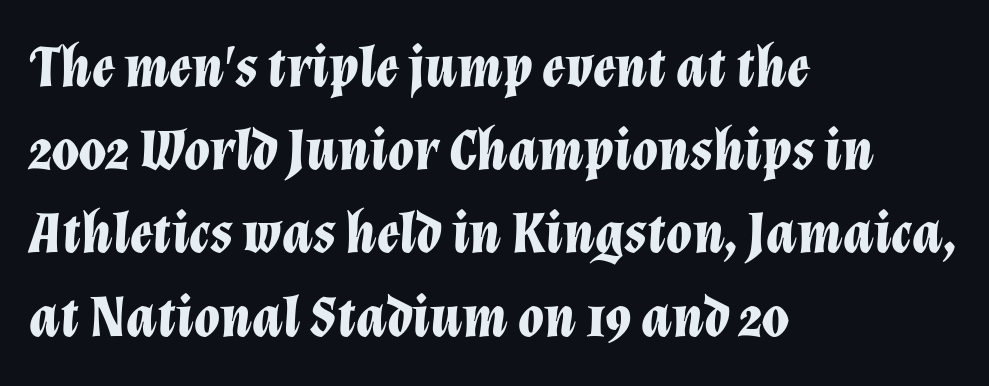
The image shows 59 px bold type, italic (leaning right); set left-aligned, normal line spacing (1.41x), normal letter spacing, not underlined; low stroke contrast and a medium x-height.
